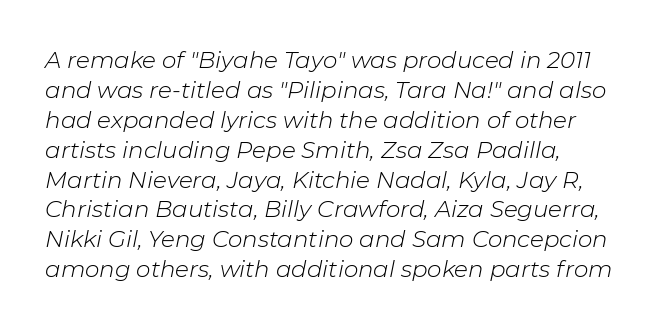
Unbolded letterforms with no extra heft. The tracking reads as untouched default to a designer's eye. The glyphs are unaccompanied by any horizontal stroke below them. Honestly, the row spacing looks completely unremarkable.
